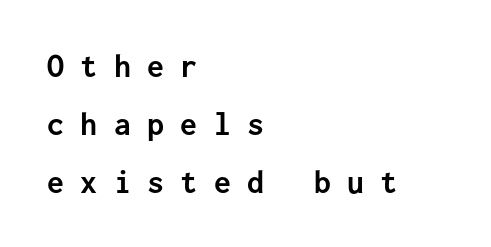
Unlike a traditional serif, this face leaves its strokes unadorned. How heavy is the stroke? Heavy — this is a bold. Letter spacing: wide. The typography opts for an upright posture over an oblique one.
